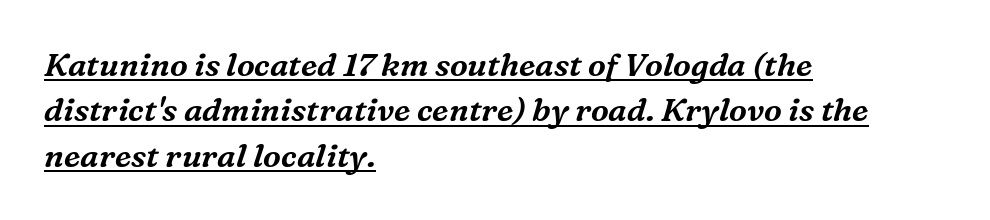
The image shows 32 px serif type, italic (leaning right); set left-aligned, normal line spacing (1.42x), normal letter spacing, underlined; medium stroke contrast and a medium x-height.
